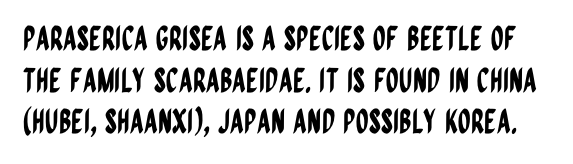
The image shows 33 px condensed sans-serif type, upright; set normal line spacing (1.26x), normal letter spacing, not underlined; low stroke contrast and a large x-height.
